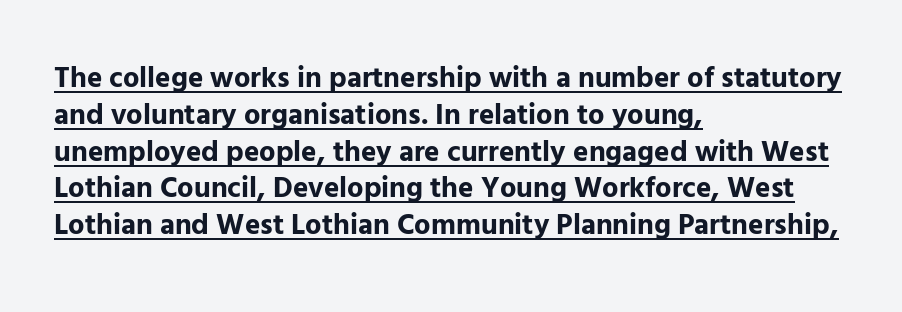
Q: Is the text bold? A: Yes.
Q: Is the text italic (slanted)? A: No, it is upright.
Q: Is the typeface a serif or a sans-serif typeface? A: Sans-serif.
Q: Is the text underlined? A: Yes.
Q: How is the paragraph aligned? A: Left-aligned.
Q: Is the spacing between letters normal or unusually wide? A: Normal.
Q: Is the spacing between lines tight, normal or loose? A: Normal.
Q: Width (condensed, normal, or wide)? A: Normal.
Q: Stroke contrast? A: Low.
Q: x-height? A: Medium.
Q: Monospaced? A: No.
